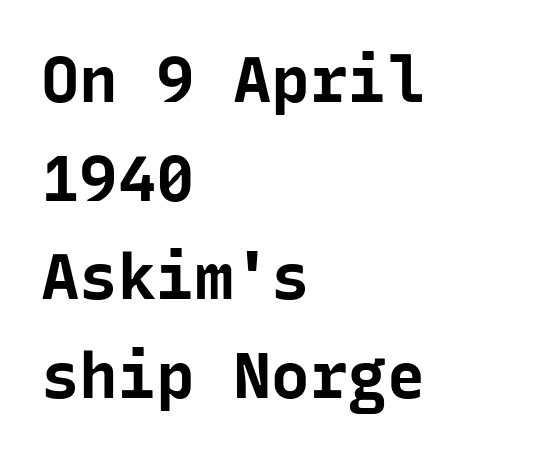
The image shows 64 px bold sans-serif type, upright, monospaced; set left-aligned, normal line spacing (1.54x), normal letter spacing, not underlined; low stroke contrast and a medium x-height.
